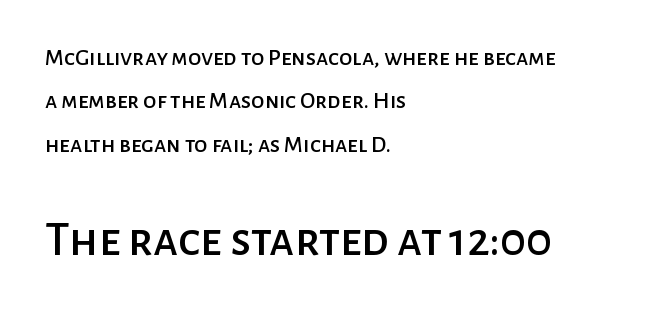
{"serif": "no", "italic": "no", "width": "normal", "stroke_contrast": "low", "x_height": "medium", "monospaced": "no", "underline": "no", "align": "left", "line_spacing_ratio": 1.81, "letter_spacing": "normal", "letter_spacing_em": 0.0, "larger_block": "second", "size_ratio": 2.04, "glyph_px": 49}
